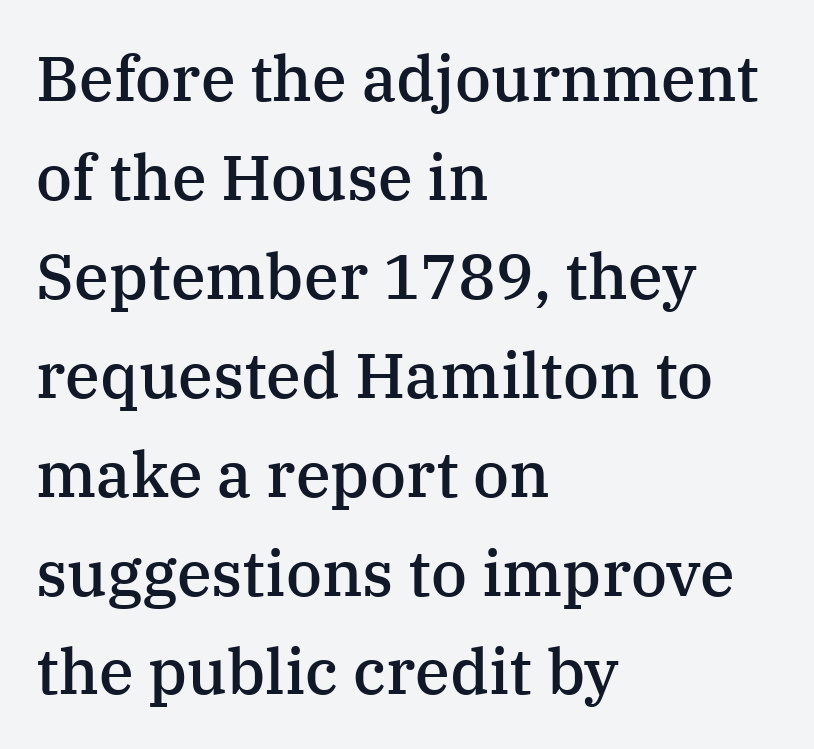
This block has exactly the height ordinary leading produces. Just letters on the line, the space beneath them empty. Varying glyph widths throughout — classic text-font behaviour. These lines were composed using upright roman letters. These lines keep a tight, regular rhythm from letter to letter.
